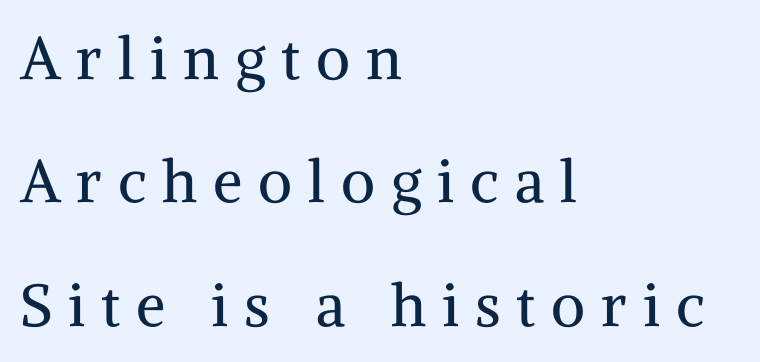
The image shows 59 px regular-weight serif type, upright; set left-aligned, loose line spacing (2.09x), unusually wide letter spacing (+0.27 em), not underlined; medium stroke contrast and a medium x-height.
